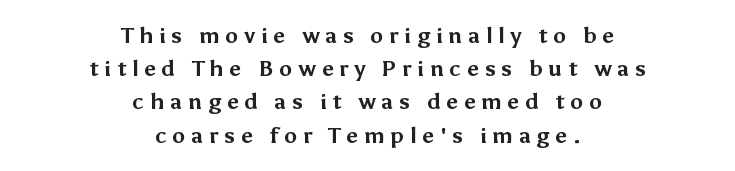
The characters look thick and weighty, a clear bold. These lines are centered, leaving both edges ragged. The gap between lines stays unmarked. What's the leading like? Ordinary, nothing unusual. It's the straight-up-and-down kind of type.
